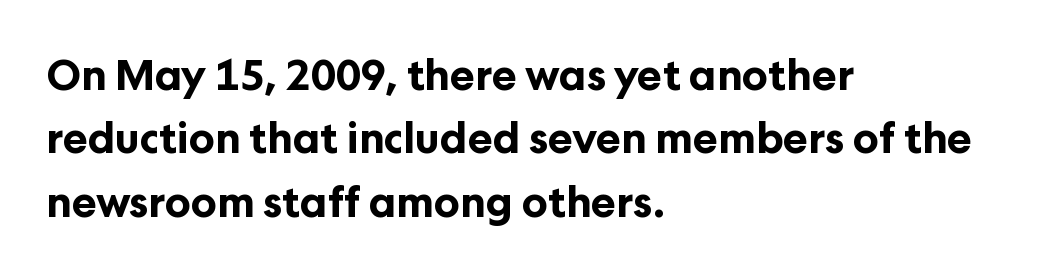
{"serif": "no", "italic": "no", "bold": "yes", "weight": "bold", "width": "normal", "stroke_contrast": "low", "x_height": "medium", "monospaced": "no", "underline": "no", "align": "left", "line_spacing": "normal", "line_spacing_ratio": 1.51, "letter_spacing": "normal", "letter_spacing_em": 0.0, "glyph_px": 42}
